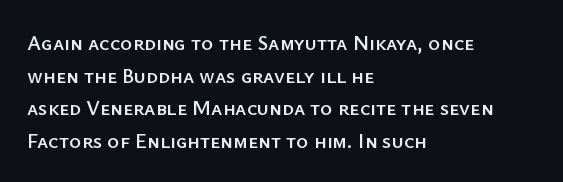
The image shows 21 px text type, upright; set left-aligned, normal line spacing (1.55x), normal letter spacing, not underlined.
